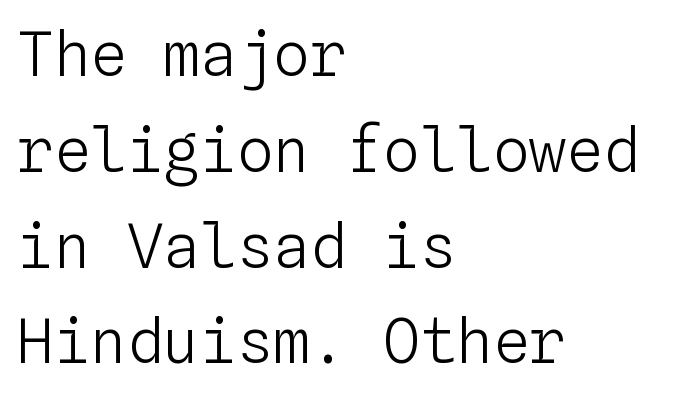
{"italic": "no", "bold": "no", "weight": "light", "width": "normal", "stroke_contrast": "low", "x_height": "medium", "monospaced": "yes", "underline": "no", "align": "left", "line_spacing": "normal", "line_spacing_ratio": 1.57, "letter_spacing": "normal", "letter_spacing_em": 0.0, "glyph_px": 61}
